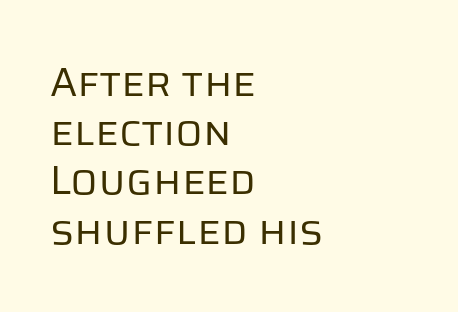
Do the letters lean? They stand straight. The strip under each line holds only bare page. Nope, no serifs anywhere on these letters. The typeface has the unassuming heft of standard copy or less. Observe the ordinary spacing: letters are neighbours, not strangers.
